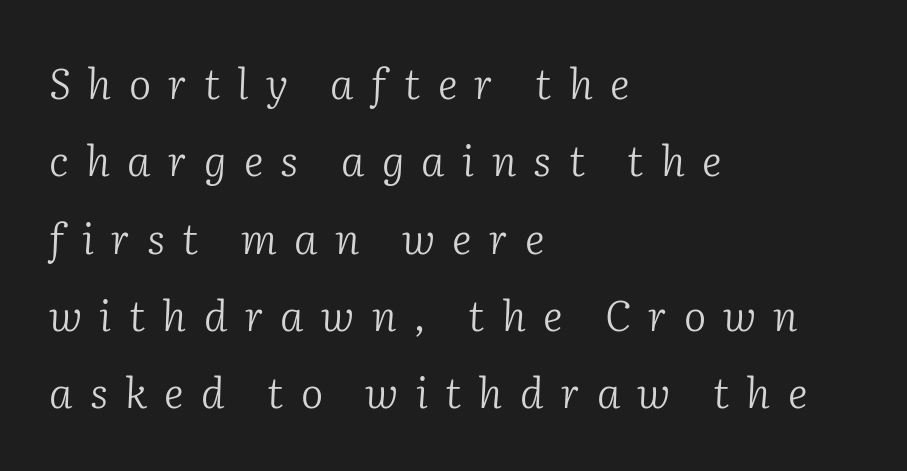
The paragraph has a hard left edge and a soft right edge. Letter spacing: wide. The string is rendered with underlining switched off. Look at the bottom of the vertical strokes: they flare into serifs here. This sample has the flowing, uneven cadence of proportional lettering.
